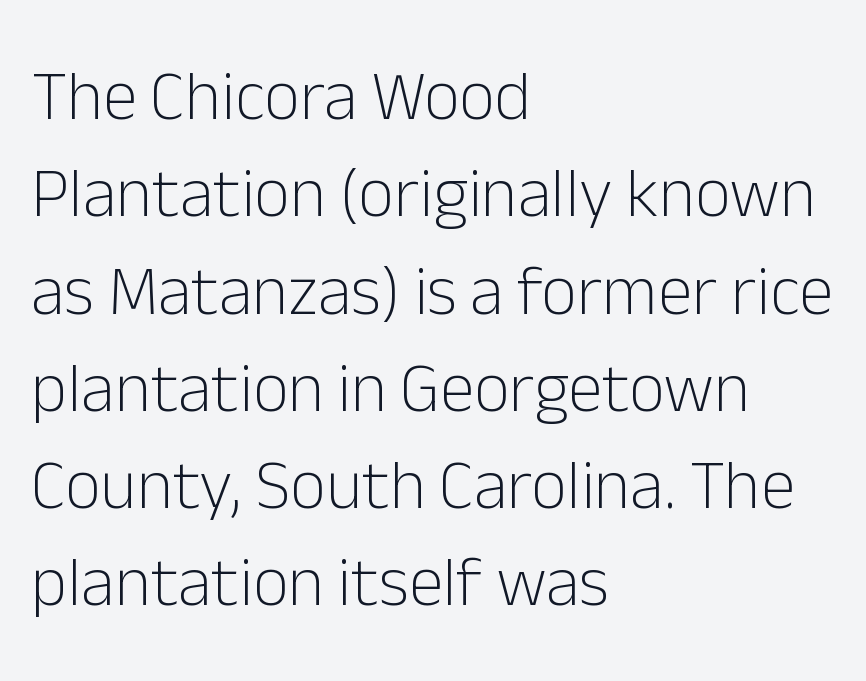
The image shows 70 px light sans-serif type, upright; set left-aligned, normal line spacing (1.39x), normal letter spacing, not underlined; low stroke contrast and a medium x-height.
